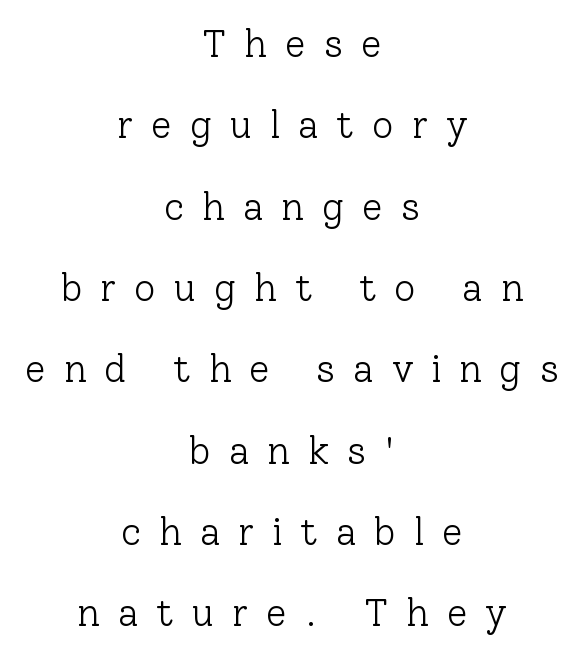
The image shows 38 px light serif type, upright; set centered, loose line spacing (2.14x), unusually wide letter spacing (+0.47 em), not underlined; low stroke contrast and a medium x-height.
